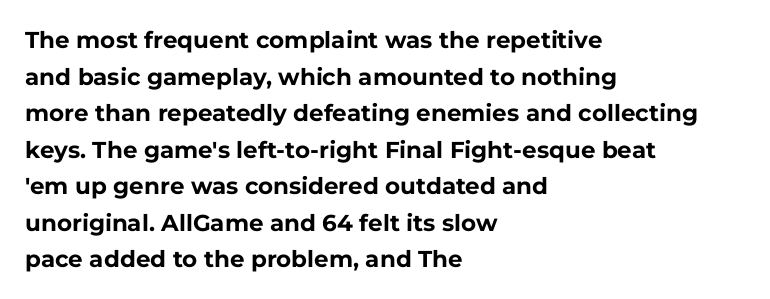
Q: Is the text bold? A: Yes.
Q: Is the text italic (slanted)? A: No, it is upright.
Q: Is the text underlined? A: No.
Q: How is the paragraph aligned? A: Left-aligned.
Q: Is the spacing between letters normal or unusually wide? A: Normal.
Q: Is the spacing between lines tight, normal or loose? A: Normal.
